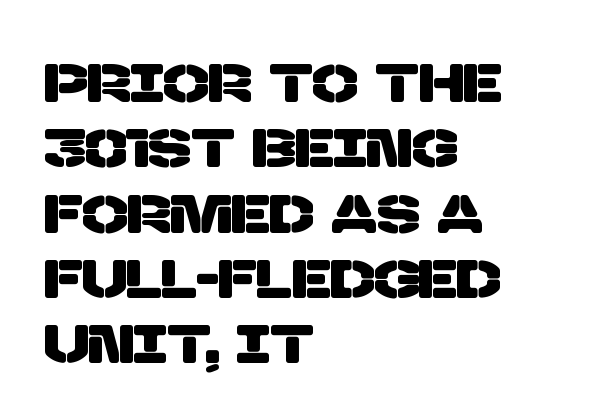
{"serif": "no", "width": "normal", "stroke_contrast": "low", "x_height": "large", "monospaced": "no", "underline": "no", "align": "left", "line_spacing_ratio": 1.21, "letter_spacing": "normal", "letter_spacing_em": 0.0, "glyph_px": 54}
